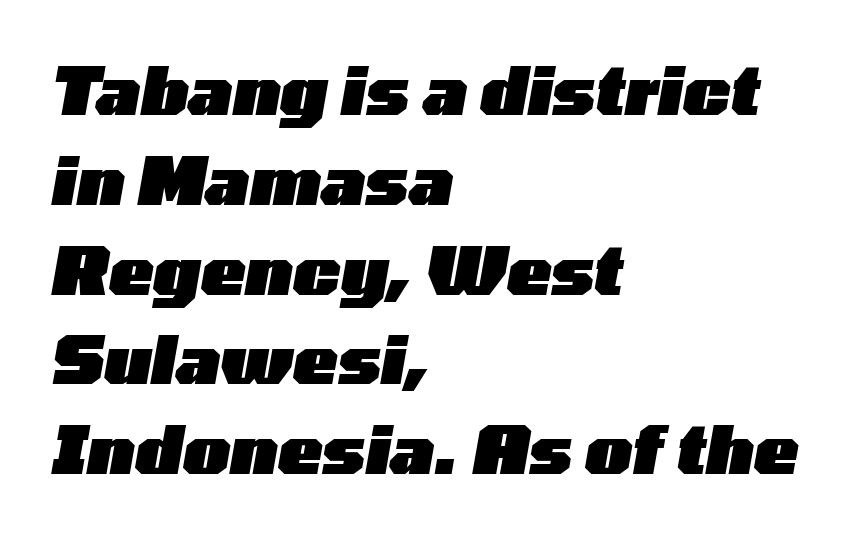
A classic flush-left, rag-right setting is used for this passage. This sample uses an oblique cut, with every glyph tilted off the vertical. The letters advance in unequal steps, a hallmark of proportional type. The face used here is rendered with its standard letterfit. The face used here has the dense, thick strokes of a bold. Interline gaps are of average width in this sample.
